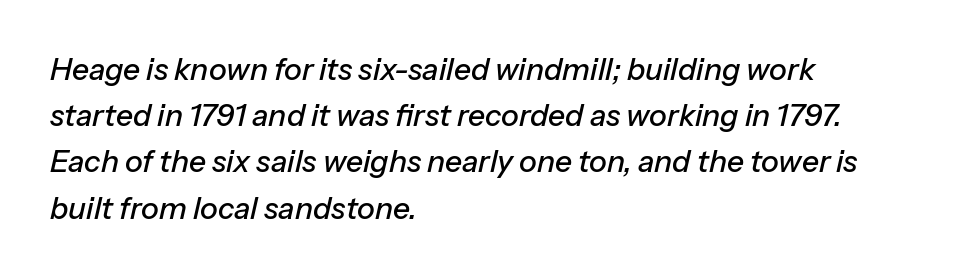
The image shows 30 px text type, italic (leaning right); set left-aligned, normal line spacing (1.54x), normal letter spacing, not underlined; low stroke contrast and a medium x-height.
